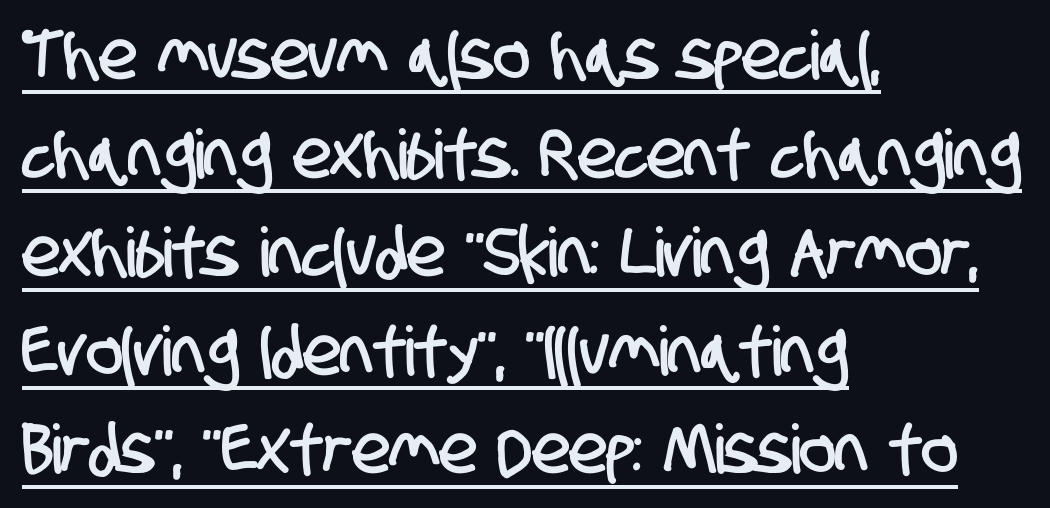
The image shows 68 px condensed sans-serif type; set left-aligned, normal line spacing (1.45x), normal letter spacing, underlined; low stroke contrast and a large x-height.
